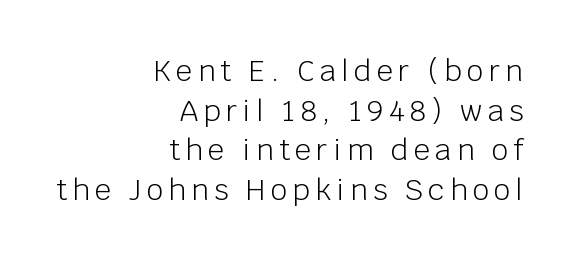
Q: Is the text bold? A: No.
Q: Is the text italic (slanted)? A: No, it is upright.
Q: Is the typeface a serif or a sans-serif typeface? A: Sans-serif.
Q: Is the text underlined? A: No.
Q: How is the paragraph aligned? A: Right-aligned.
Q: Is the spacing between lines tight, normal or loose? A: Normal.
Q: Width (condensed, normal, or wide)? A: Normal.
Q: Stroke contrast? A: Low.
Q: x-height? A: Large.
Q: Monospaced? A: No.
